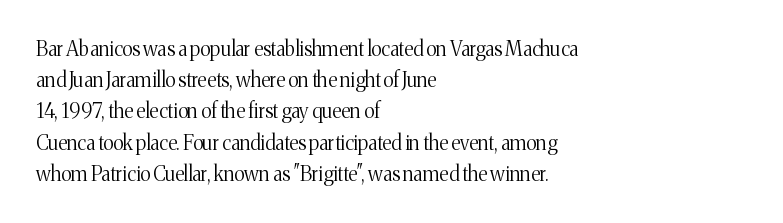
The image shows 20 px text type, upright; set left-aligned, normal line spacing (1.56x), normal letter spacing, not underlined.
